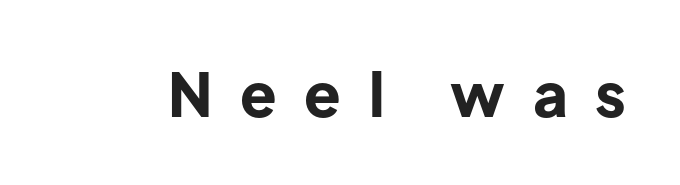
The image shows 60 px bold sans-serif type, upright; set unusually wide letter spacing (+0.46 em), not underlined; low stroke contrast and a medium x-height.
